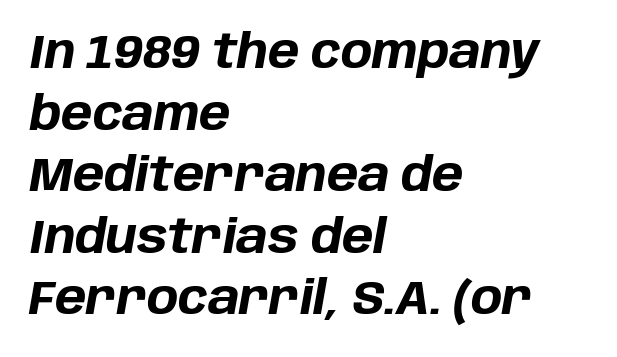
The image shows 47 px bold type, italic (leaning right); set left-aligned, normal line spacing (1.31x), normal letter spacing, not underlined; low stroke contrast and a large x-height.
